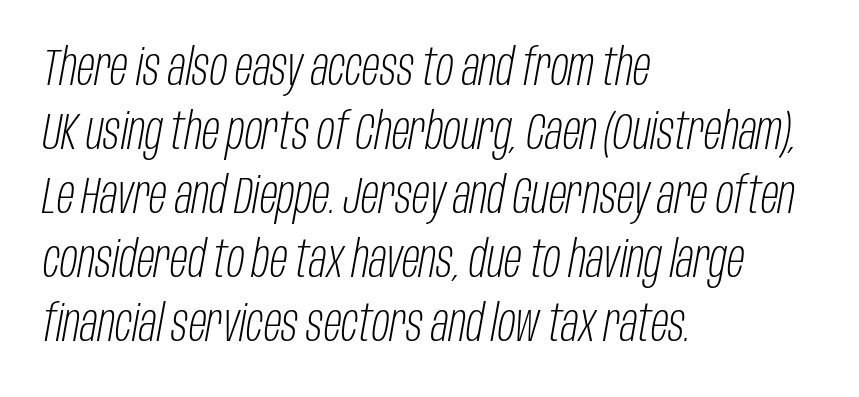
Designer's note — italics engaged. No letter is thick-stroked: the sample isn't bold. Looks like regular typesetting: each glyph gets only the width it needs. Caption: multi-line text, flush left, ragged right. The letters sit at their default tracking, neither squeezed nor spread.
